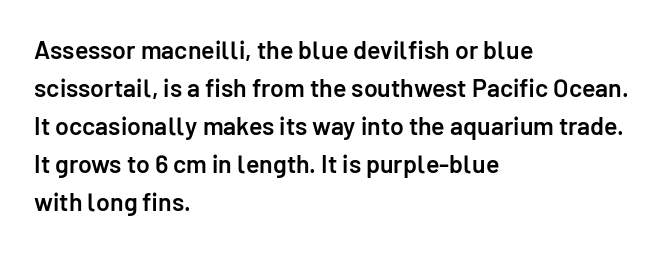
A roman cut, with each character standing at attention. The type is set solid horizontally, with unmodified tracking. These lines stack with their left ends in a neat column. Each glyph is drawn with semibold strokes, heavier than normal yet not fully bold.
